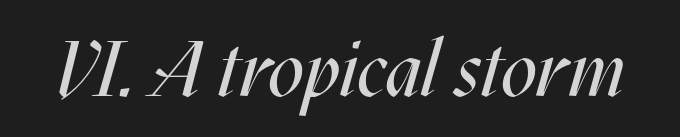
Q: Is the text bold? A: No.
Q: Is the text italic (slanted)? A: Yes, it leans right by about 17 degrees.
Q: Is the text underlined? A: No.
Q: Is the spacing between letters normal or unusually wide? A: Normal.
Q: Width (condensed, normal, or wide)? A: Condensed.
Q: Stroke contrast? A: Medium.
Q: x-height? A: Large.
Q: Monospaced? A: No.
